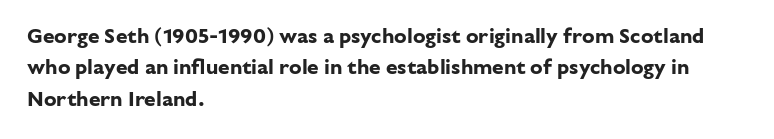
{"italic": "no", "bold": "yes", "underline": "no", "align": "left", "line_spacing": "normal", "line_spacing_ratio": 1.5, "letter_spacing": "normal", "letter_spacing_em": 0.0, "glyph_px": 21}
